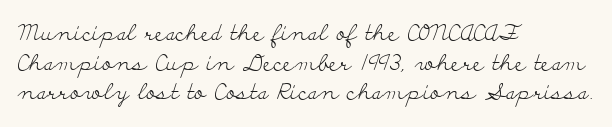
Q: Is the text bold? A: No.
Q: Is the text italic (slanted)? A: Yes.
Q: Is the text underlined? A: No.
Q: How is the paragraph aligned? A: Left-aligned.
Q: Is the spacing between letters normal or unusually wide? A: Normal.
Q: Is the spacing between lines tight, normal or loose? A: Normal.
